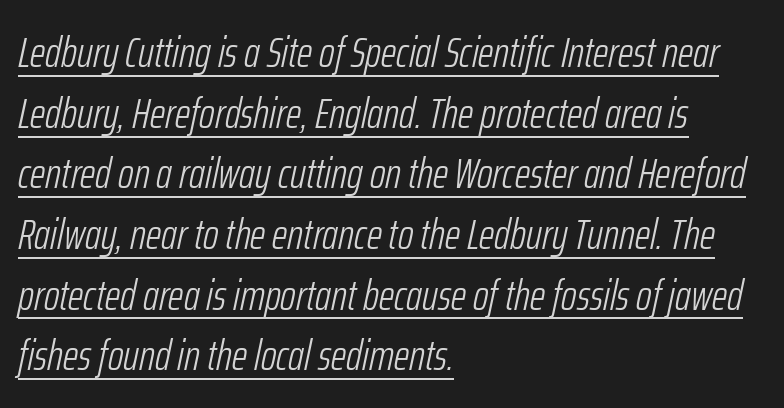
The image shows 43 px light, condensed type, italic (leaning right); set left-aligned, normal line spacing (1.41x), normal letter spacing, underlined; low stroke contrast and a medium x-height.
